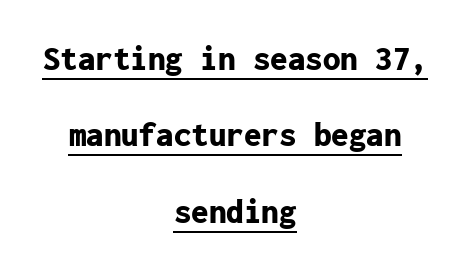
Q: Is the text bold? A: Yes.
Q: Is the text italic (slanted)? A: No, it is upright.
Q: Is the typeface a serif or a sans-serif typeface? A: Sans-serif.
Q: Is the text underlined? A: Yes.
Q: How is the paragraph aligned? A: Centered.
Q: Is the spacing between letters normal or unusually wide? A: Normal.
Q: Is the spacing between lines tight, normal or loose? A: Loose.
Q: Width (condensed, normal, or wide)? A: Normal.
Q: Stroke contrast? A: Low.
Q: x-height? A: Medium.
Q: Monospaced? A: Yes.
